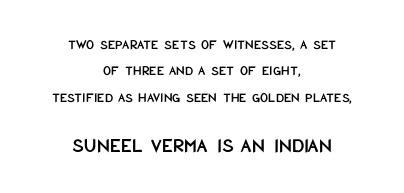
The face used here is rendered with its standard letterfit. The foot of each line stays bare and open. Does the copy run flush right? No — it is centered line by line. Is the lower block the larger one? Yes — the lower block carries the bigger type.
